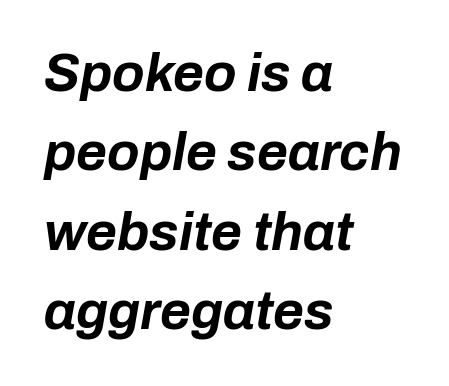
{"italic": "yes", "lean": "right", "slant_degrees": 10, "bold": "yes", "weight": "bold", "width": "normal", "stroke_contrast": "low", "x_height": "medium", "monospaced": "no", "underline": "no", "align": "left", "line_spacing": "normal", "line_spacing_ratio": 1.5, "letter_spacing": "normal", "letter_spacing_em": 0.0, "glyph_px": 53}
